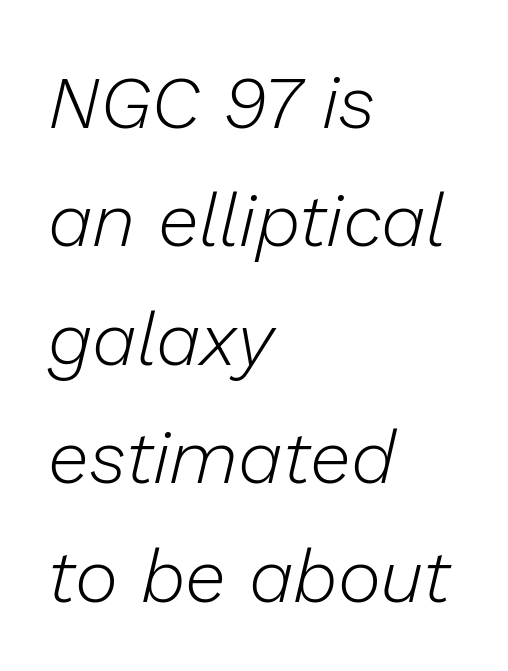
The text block is weighted toward the left margin, trailing off unevenly rightward. Letters rest on an invisible, unmarked baseline. Weight: not bold — regular or lighter. Here the designer chose a conventional face with non-uniform glyph widths. The rendering keeps characters at their native spacing. Does the leading feel generous? No, just average.
